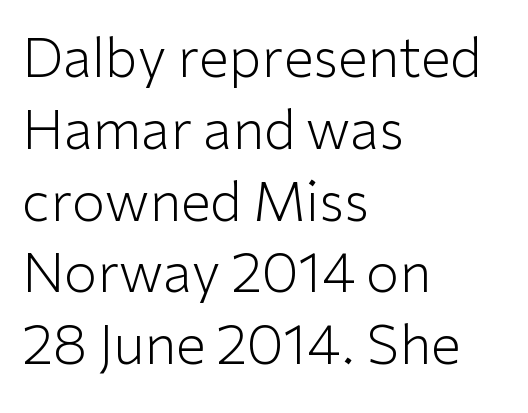
Q: Is the text bold? A: No.
Q: Is the text italic (slanted)? A: No, it is upright.
Q: Is the typeface a serif or a sans-serif typeface? A: Sans-serif.
Q: Is the text underlined? A: No.
Q: How is the paragraph aligned? A: Left-aligned.
Q: Is the spacing between letters normal or unusually wide? A: Normal.
Q: Is the spacing between lines tight, normal or loose? A: Normal.
Q: Width (condensed, normal, or wide)? A: Normal.
Q: Stroke contrast? A: Low.
Q: x-height? A: Medium.
Q: Monospaced? A: No.
